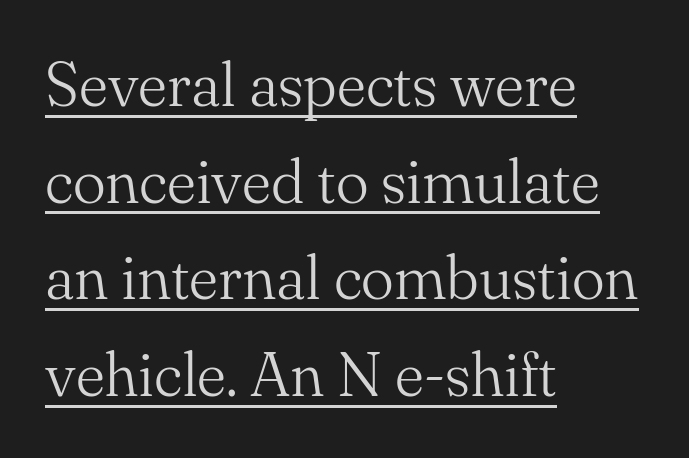
{"serif": "yes", "italic": "no", "bold": "no", "weight": "light", "width": "normal", "stroke_contrast": "medium", "x_height": "small", "monospaced": "no", "underline": "yes", "align": "left", "line_spacing": "normal", "line_spacing_ratio": 1.56, "letter_spacing": "normal", "letter_spacing_em": 0.0, "glyph_px": 62}
